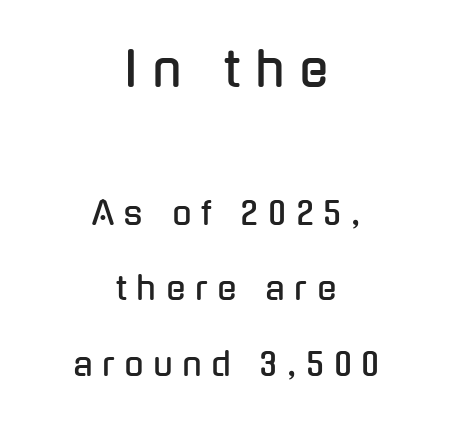
Interline gaps are noticeably wide in this sample. The type sits square on the baseline with zero lean. Grotesque or geometric, the face here clearly has no serifs. Has an underline been added? It has not.
